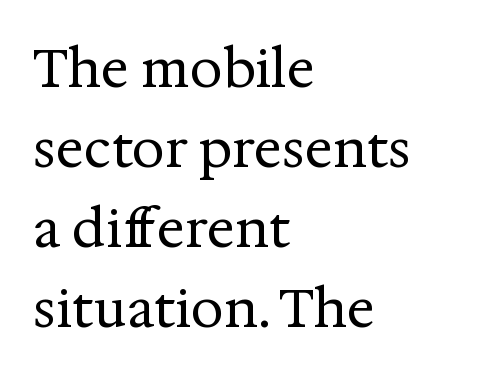
These lines are rendered in a variable-pitch font. Ordinary non-slanted type is in use. Horizontal alignment here is leftward, the default for most running prose. Are there feet on the stems? There are — it's a serif. Vertical spacing — default. The face looks like a standard text weight, possibly lighter.
